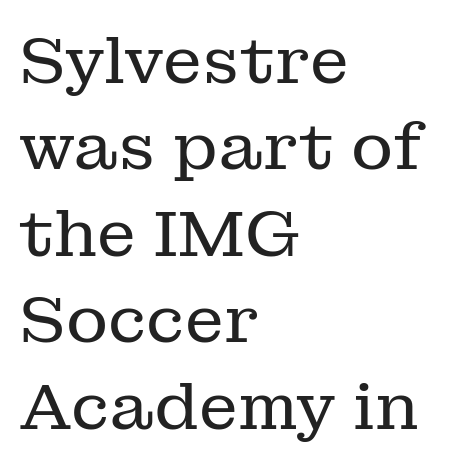
{"serif": "yes", "italic": "no", "bold": "no", "weight": "regular", "width": "normal", "stroke_contrast": "low", "x_height": "medium", "monospaced": "no", "underline": "no", "align": "left", "line_spacing": "normal", "line_spacing_ratio": 1.33, "letter_spacing": "normal", "letter_spacing_em": 0.0, "glyph_px": 65}
